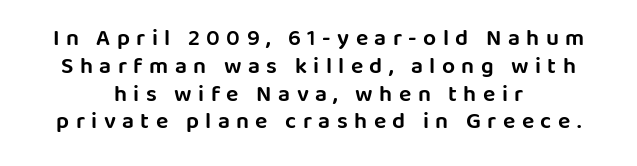
The image shows 23 px text type, upright; set centered, line spacing 1.21x, unusually wide letter spacing (+0.28 em), not underlined.
